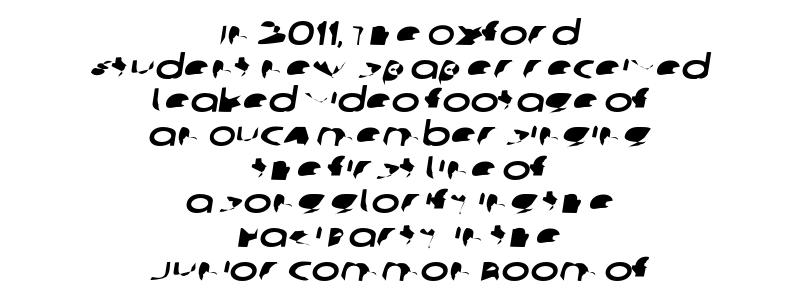
{"serif": "no", "width": "wide", "stroke_contrast": "low", "x_height": "large", "monospaced": "no", "underline": "no", "align": "center", "line_spacing": "tight", "line_spacing_ratio": 0.99, "letter_spacing": "normal", "letter_spacing_em": 0.0, "glyph_px": 34}
